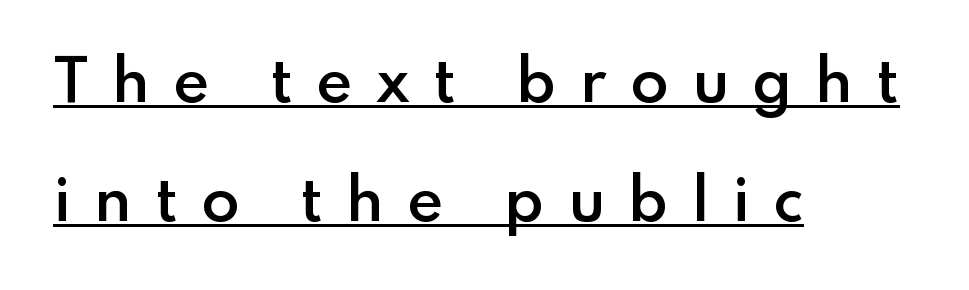
The image shows 56 px semibold sans-serif type, upright; set left-aligned, loose line spacing (2.13x), unusually wide letter spacing (+0.41 em), underlined; low stroke contrast and a small x-height.
